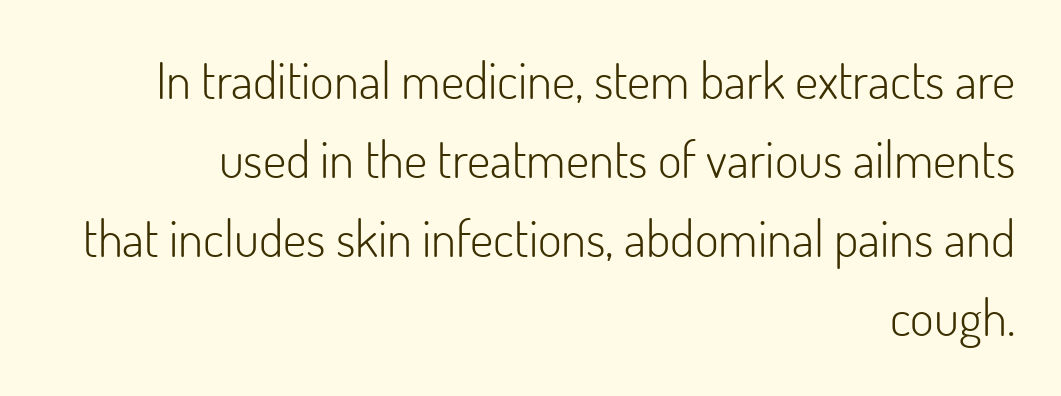
The passage shown is typed in a proportional face where columns would drift. Words float on clear page, feet unadorned. The glyphs in this specimen are sans serif. Line spacing here is normal. Letters have the restrained weight of plain body copy at most.
